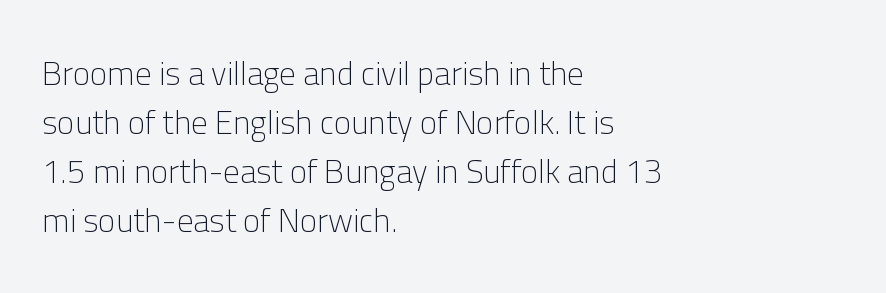
The image shows 33 px light sans-serif type, upright; set left-aligned, normal line spacing (1.48x), normal letter spacing, not underlined; low stroke contrast and a medium x-height.
